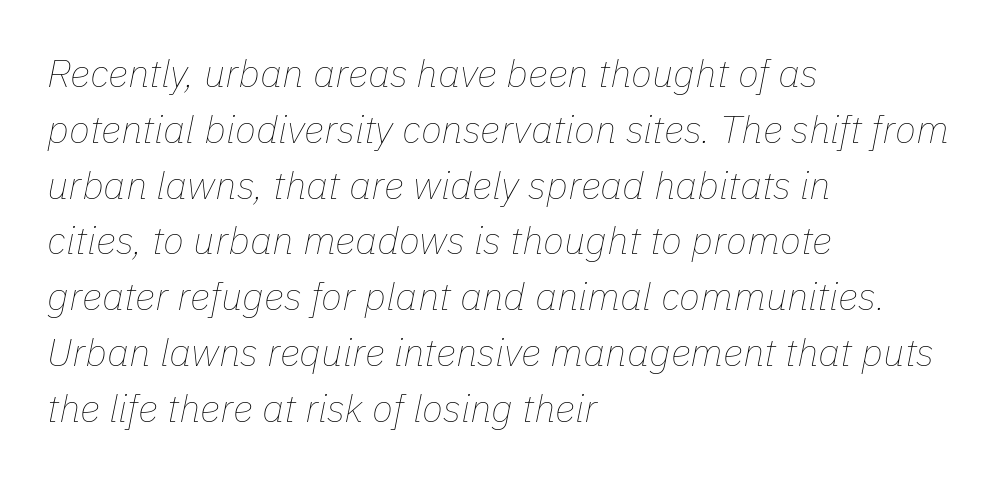
The image shows 39 px thin type, italic (leaning right); set left-aligned, normal line spacing (1.43x), normal letter spacing, not underlined; low stroke contrast and a medium x-height.
